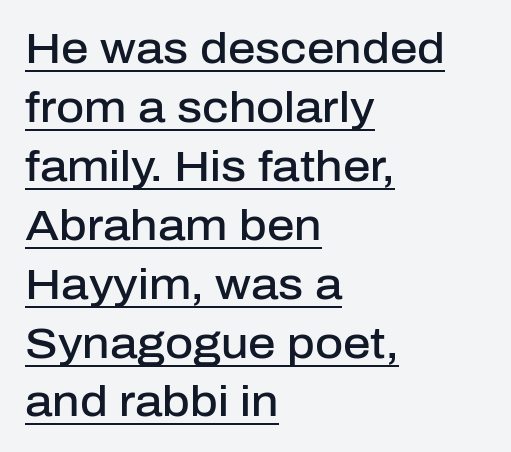
Q: Is the text bold? A: Semi-bold.
Q: Is the text italic (slanted)? A: No, it is upright.
Q: Is the typeface a serif or a sans-serif typeface? A: Sans-serif.
Q: Is the text underlined? A: Yes.
Q: How is the paragraph aligned? A: Left-aligned.
Q: Is the spacing between letters normal or unusually wide? A: Normal.
Q: Is the spacing between lines tight, normal or loose? A: Normal.
Q: Width (condensed, normal, or wide)? A: Normal.
Q: Stroke contrast? A: Low.
Q: x-height? A: Medium.
Q: Monospaced? A: No.
